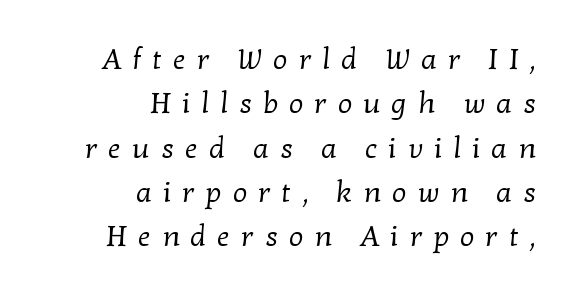
{"serif": "yes", "bold": "no", "weight": "regular", "width": "normal", "stroke_contrast": "low", "x_height": "medium", "monospaced": "no", "underline": "no", "align": "right", "line_spacing": "normal", "line_spacing_ratio": 1.53, "letter_spacing": "wide", "letter_spacing_em": 0.38, "glyph_px": 29}
